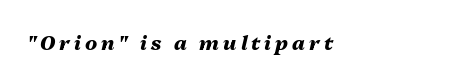
Q: Is the text bold? A: Yes.
Q: Is the text italic (slanted)? A: Yes, it leans right by about 13 degrees.
Q: Is the text underlined? A: No.
Q: Is the spacing between letters normal or unusually wide? A: Unusually wide.
